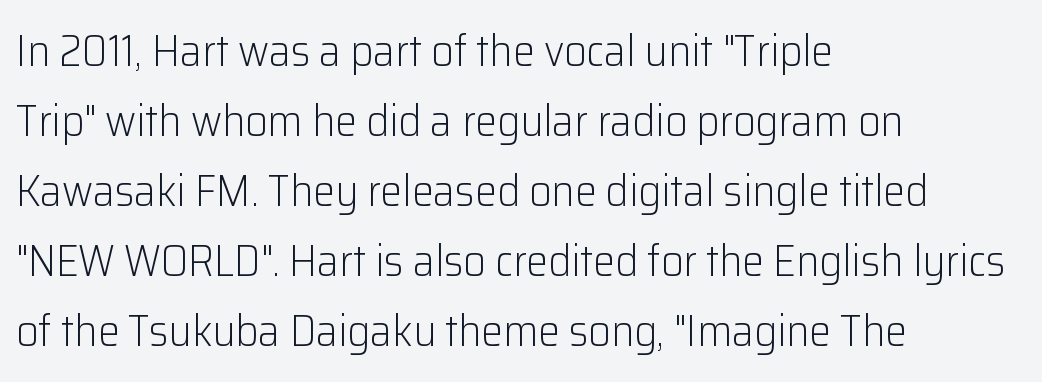
Q: Is the text bold? A: No.
Q: Is the text italic (slanted)? A: No, it is upright.
Q: Is the typeface a serif or a sans-serif typeface? A: Sans-serif.
Q: Is the text underlined? A: No.
Q: How is the paragraph aligned? A: Left-aligned.
Q: Is the spacing between letters normal or unusually wide? A: Normal.
Q: Is the spacing between lines tight, normal or loose? A: Normal.
Q: Width (condensed, normal, or wide)? A: Normal.
Q: Stroke contrast? A: Low.
Q: x-height? A: Medium.
Q: Monospaced? A: No.
